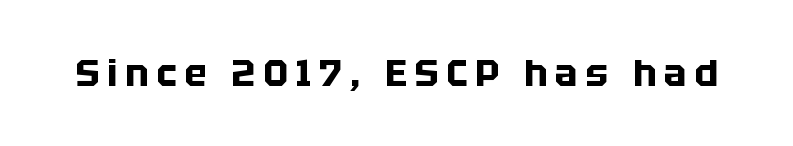
{"serif": "no", "italic": "no", "bold": "yes", "weight": "bold", "width": "normal", "stroke_contrast": "low", "x_height": "large", "monospaced": "no", "underline": "no", "letter_spacing": "wide", "letter_spacing_em": 0.2, "glyph_px": 38}
